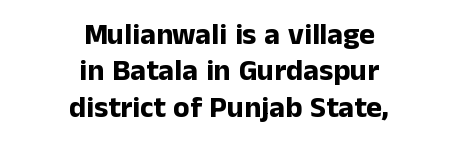
{"serif": "no", "italic": "no", "bold": "yes", "weight": "bold", "width": "normal", "stroke_contrast": "low", "x_height": "medium", "monospaced": "no", "underline": "no", "align": "center", "line_spacing_ratio": 1.21, "letter_spacing": "normal", "letter_spacing_em": 0.0, "glyph_px": 30}
